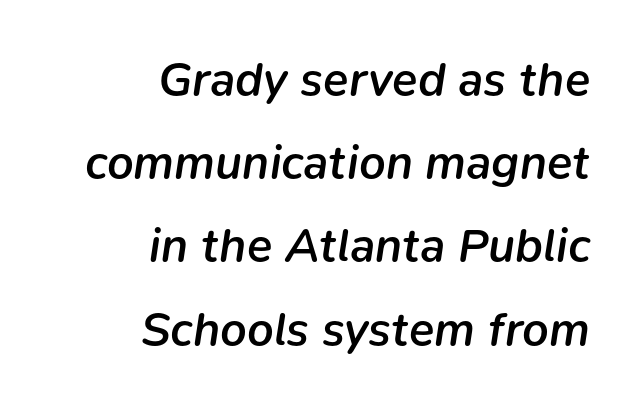
{"italic": "yes", "lean": "right", "slant_degrees": 9, "bold": "semi", "weight": "semibold", "width": "normal", "stroke_contrast": "low", "x_height": "medium", "monospaced": "no", "underline": "no", "align": "right", "line_spacing_ratio": 1.77, "letter_spacing": "normal", "letter_spacing_em": 0.0, "glyph_px": 47}
